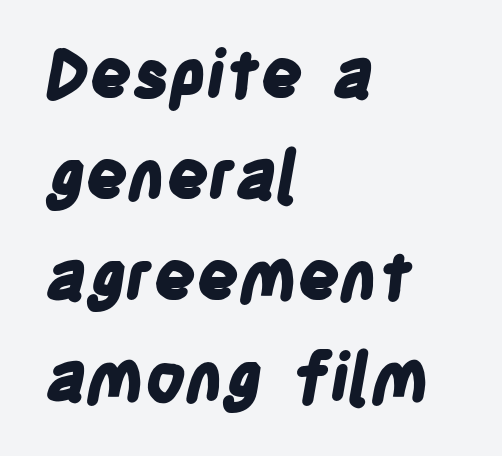
{"serif": "no", "bold": "yes", "weight": "bold", "width": "condensed", "stroke_contrast": "low", "x_height": "large", "monospaced": "no", "underline": "no", "align": "left", "line_spacing": "normal", "line_spacing_ratio": 1.53, "letter_spacing": "normal", "letter_spacing_em": 0.0, "glyph_px": 66}
